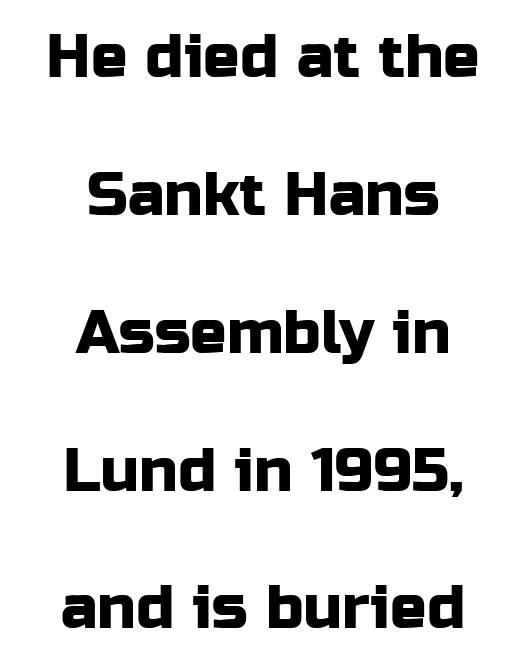
The image shows 61 px sans-serif type, upright; set centered, loose line spacing (2.26x), normal letter spacing, not underlined; low stroke contrast and a medium x-height.
